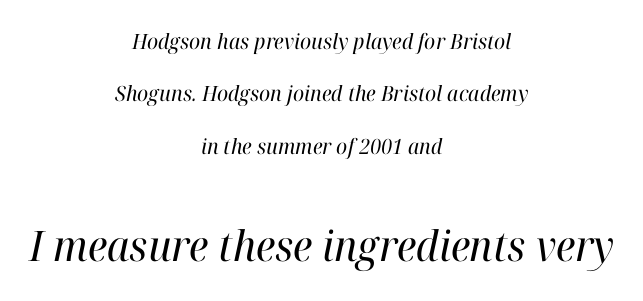
{"serif": "yes", "italic": "yes", "lean": "right", "slant_degrees": 12, "bold": "no", "weight": "regular", "width": "normal", "stroke_contrast": "high", "x_height": "medium", "monospaced": "no", "underline": "no", "align": "center", "line_spacing": "loose", "line_spacing_ratio": 2.49, "letter_spacing": "normal", "letter_spacing_em": 0.0, "larger_block": "second", "size_ratio": 2.0, "glyph_px": 42}
